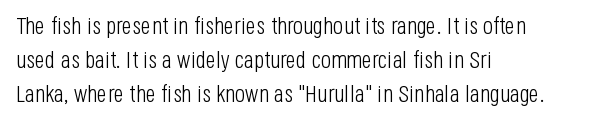
Q: Is the text bold? A: No.
Q: Is the text italic (slanted)? A: No, it is upright.
Q: Is the text underlined? A: No.
Q: How is the paragraph aligned? A: Left-aligned.
Q: Is the spacing between letters normal or unusually wide? A: Normal.
Q: Is the spacing between lines tight, normal or loose? A: Normal.
